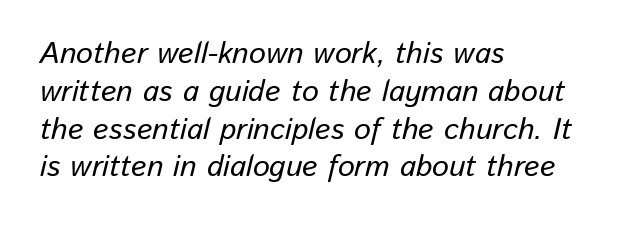
Summary of vertical rhythm: regular, with standard interline spacing. The passage shown is typed in a proportional face where columns would drift. Inter-character spacing is left at the font's built-in metrics. Reading down the block, your eye returns to a fixed left position each line. Does the lettering tilt? It does — this is italic. A bare baseline throughout the passage.
